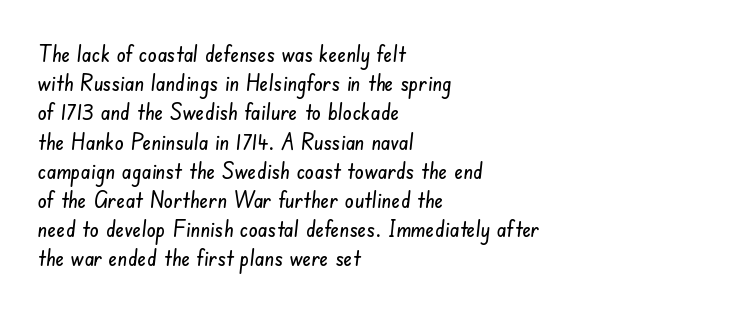
Q: Is the text underlined? A: No.
Q: How is the paragraph aligned? A: Left-aligned.
Q: Is the spacing between letters normal or unusually wide? A: Normal.
Q: Is the spacing between lines tight, normal or loose? A: Normal.
